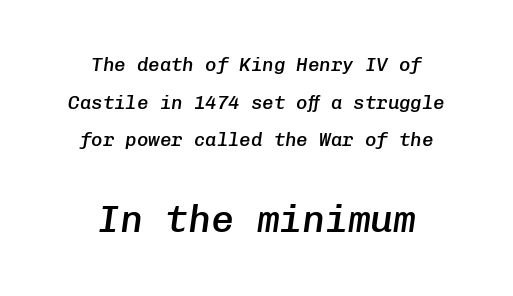
Q: Is the text bold? A: Semi-bold.
Q: Is the text italic (slanted)? A: Yes, it leans right by about 8 degrees.
Q: Is the text underlined? A: No.
Q: How is the paragraph aligned? A: Centered.
Q: Is the spacing between letters normal or unusually wide? A: Normal.
Q: Is the spacing between lines tight, normal or loose? A: Loose.
Q: Which block of text is set in a larger size, the first (top) or the second (bottom)? A: The second (bottom) one.
Q: Width (condensed, normal, or wide)? A: Normal.
Q: Stroke contrast? A: Low.
Q: x-height? A: Medium.
Q: Monospaced? A: Yes.
